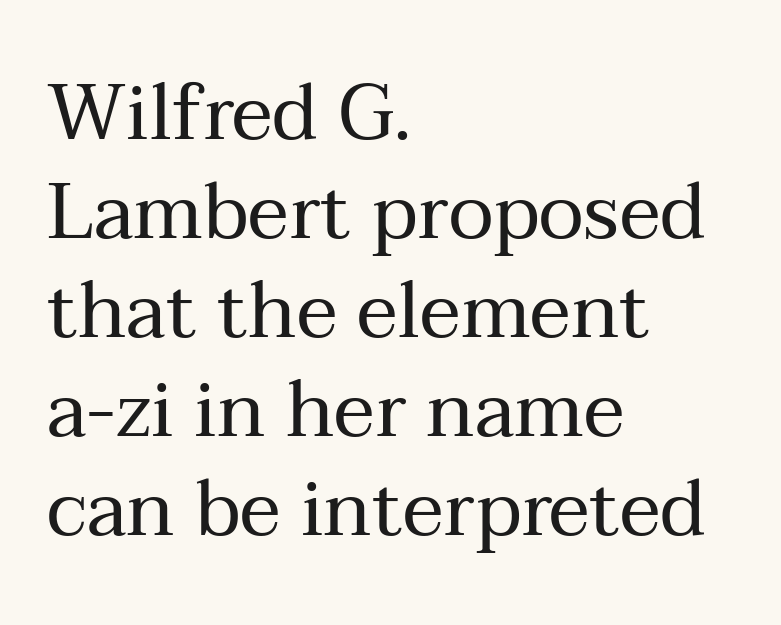
{"serif": "yes", "italic": "no", "bold": "no", "weight": "regular", "width": "normal", "stroke_contrast": "medium", "x_height": "medium", "monospaced": "no", "underline": "no", "align": "left", "line_spacing": "normal", "line_spacing_ratio": 1.27, "letter_spacing": "normal", "letter_spacing_em": 0.0, "glyph_px": 78}
